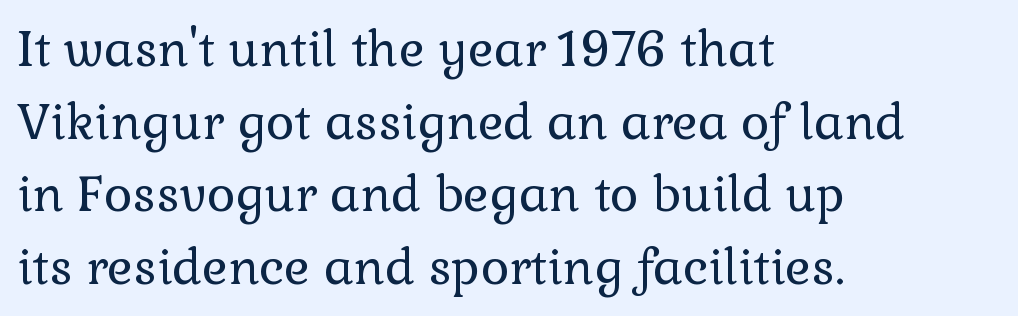
Vertical spacing — default. The typesetter chose a ragged-right arrangement here. Each stroke keeps to a modest, everyday thickness or less. Typographically, this falls in the serif category. Descenders hang freely into open space. Spacing verdict: proportional, widths tailored to each character.
